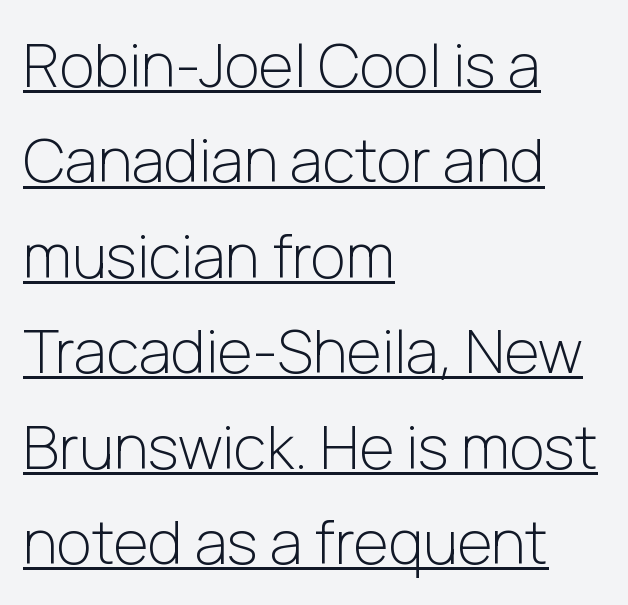
Q: Is the text bold? A: No.
Q: Is the text italic (slanted)? A: No, it is upright.
Q: Is the typeface a serif or a sans-serif typeface? A: Sans-serif.
Q: Is the text underlined? A: Yes.
Q: How is the paragraph aligned? A: Left-aligned.
Q: Is the spacing between letters normal or unusually wide? A: Normal.
Q: Is the spacing between lines tight, normal or loose? A: Normal.
Q: Width (condensed, normal, or wide)? A: Normal.
Q: Stroke contrast? A: Low.
Q: x-height? A: Medium.
Q: Monospaced? A: No.
